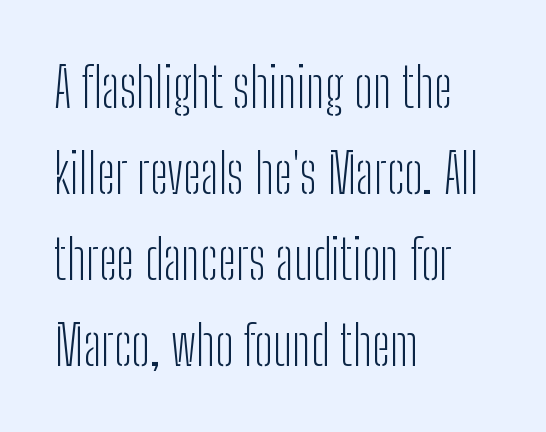
Q: Is the text bold? A: No.
Q: Is the text italic (slanted)? A: No, it is upright.
Q: Is the typeface a serif or a sans-serif typeface? A: Sans-serif.
Q: Is the text underlined? A: No.
Q: How is the paragraph aligned? A: Left-aligned.
Q: Is the spacing between letters normal or unusually wide? A: Normal.
Q: Is the spacing between lines tight, normal or loose? A: Normal.
Q: Width (condensed, normal, or wide)? A: Condensed.
Q: Stroke contrast? A: Low.
Q: x-height? A: Medium.
Q: Monospaced? A: No.
